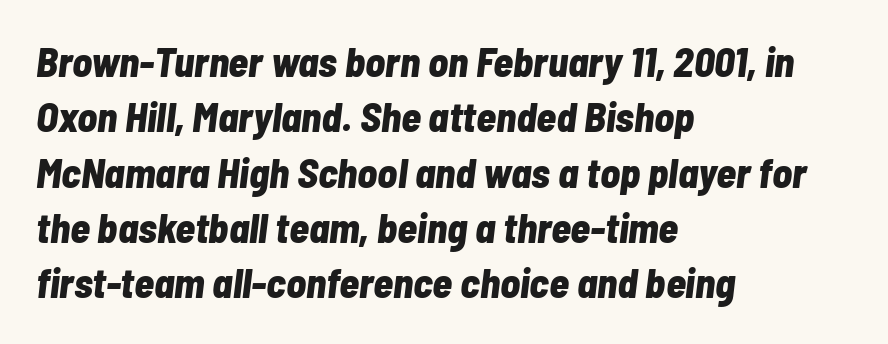
Q: Is the text bold? A: Yes.
Q: Is the text italic (slanted)? A: Yes, it leans right by about 7 degrees.
Q: Is the text underlined? A: No.
Q: How is the paragraph aligned? A: Left-aligned.
Q: Is the spacing between letters normal or unusually wide? A: Normal.
Q: Is the spacing between lines tight, normal or loose? A: Normal.
Q: Width (condensed, normal, or wide)? A: Condensed.
Q: Stroke contrast? A: Low.
Q: x-height? A: Medium.
Q: Monospaced? A: No.
